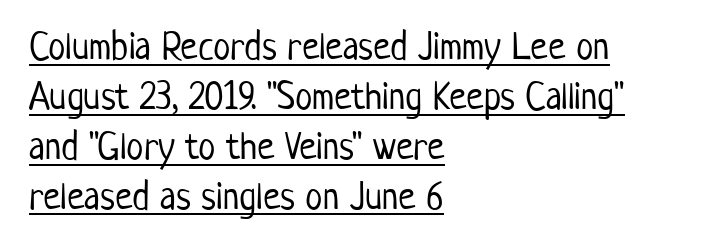
Varying glyph widths throughout — classic text-font behaviour. Summary of weight: not heavy and not bold. Font category for this specimen: sans-serif. You can see a thin bar hugging the bottom of the glyphs. This sample uses an upright cut, with every glyph sitting square on the baseline.
